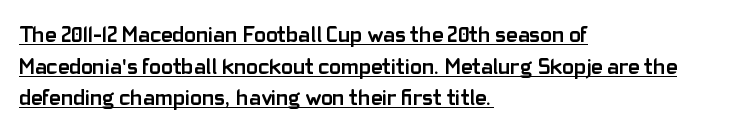
{"italic": "no", "bold": "yes", "underline": "yes", "align": "left", "line_spacing": "normal", "line_spacing_ratio": 1.44, "letter_spacing": "normal", "letter_spacing_em": 0.0, "glyph_px": 22}
